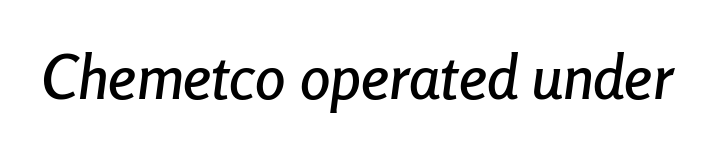
Q: Is the text italic (slanted)? A: Yes, it leans right by about 8 degrees.
Q: Is the text underlined? A: No.
Q: Is the spacing between letters normal or unusually wide? A: Normal.
Q: Width (condensed, normal, or wide)? A: Condensed.
Q: Stroke contrast? A: Low.
Q: x-height? A: Medium.
Q: Monospaced? A: No.
